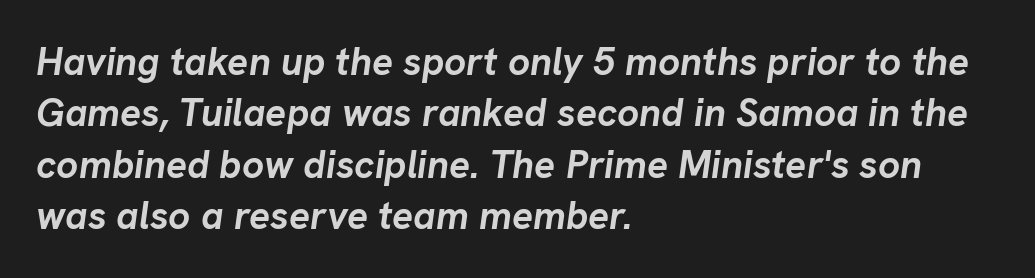
{"italic": "yes", "lean": "right", "slant_degrees": 8, "bold": "yes", "weight": "semibold", "width": "normal", "stroke_contrast": "low", "x_height": "medium", "monospaced": "no", "underline": "no", "align": "left", "line_spacing": "normal", "line_spacing_ratio": 1.32, "letter_spacing": "normal", "letter_spacing_em": 0.0, "glyph_px": 39}
